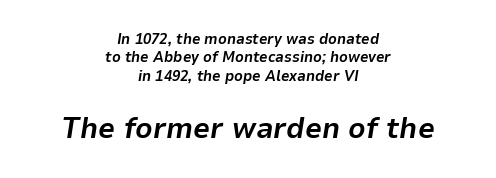
{"italic": "yes", "lean": "right", "slant_degrees": 9, "bold": "yes", "weight": "bold", "width": "normal", "stroke_contrast": "low", "x_height": "medium", "monospaced": "no", "underline": "no", "align": "center", "line_spacing_ratio": 1.23, "letter_spacing": "normal", "letter_spacing_em": 0.0, "larger_block": "second", "size_ratio": 2.0, "glyph_px": 30}
